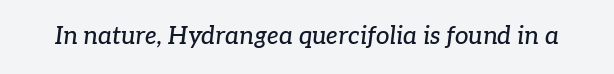
The image shows 24 px text type, italic (leaning right); set normal letter spacing, not underlined.
